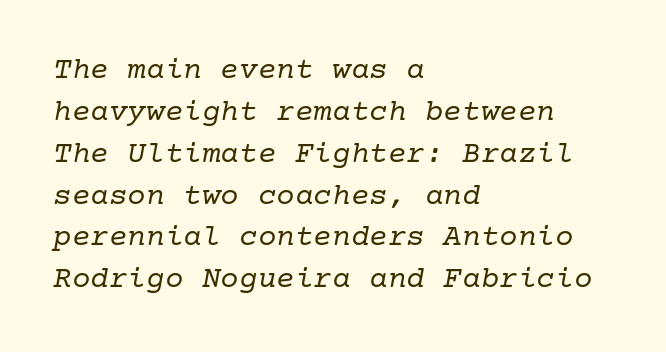
{"serif": "yes", "italic": "yes", "lean": "right", "slant_degrees": 10, "bold": "no", "weight": "regular", "width": "normal", "stroke_contrast": "low", "x_height": "medium", "underline": "no", "align": "left", "line_spacing": "normal", "line_spacing_ratio": 1.35, "letter_spacing": "normal", "letter_spacing_em": 0.0, "glyph_px": 31}
